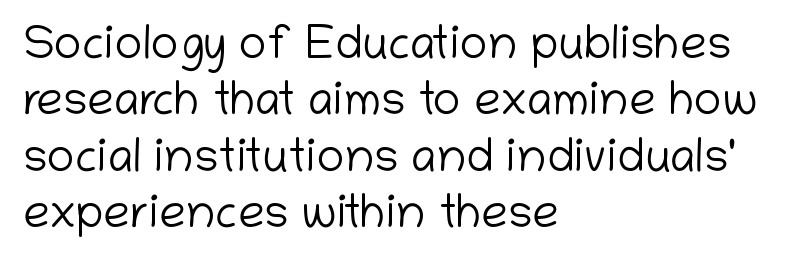
Counters stay open thanks to moderate or lighter strokes. The gap between lines stays unmarked. These lines are rendered in a variable-pitch font. This rendering uses left alignment, leaving the right contour irregular. A typesetter would call this zero additional tracking.
